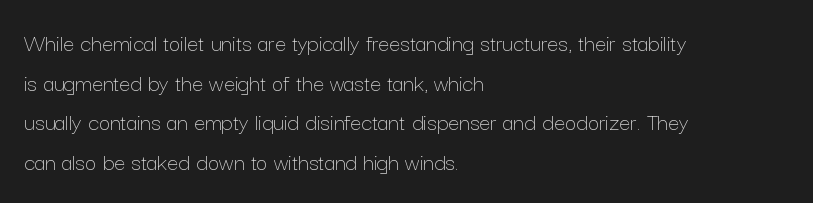
The image shows 25 px text type, upright; set left-aligned, normal line spacing (1.59x), normal letter spacing, not underlined.
